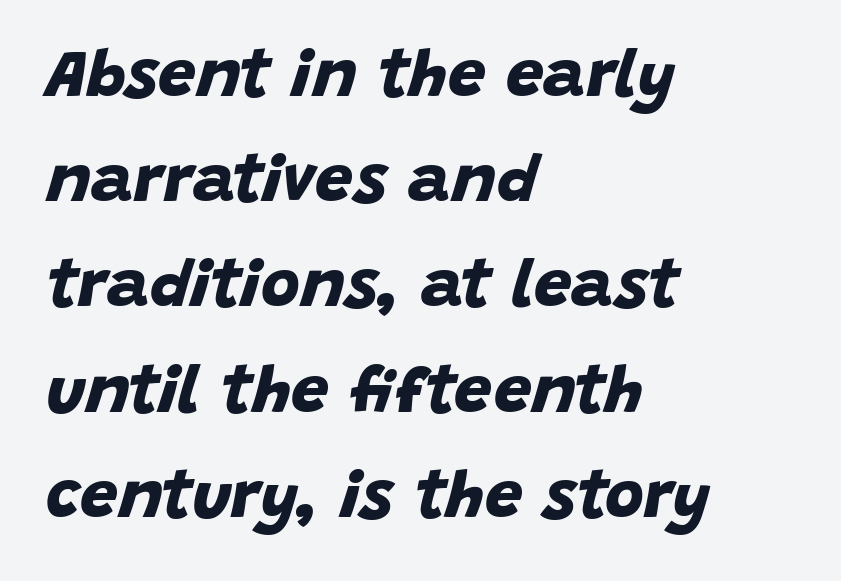
Q: Is the text bold? A: Yes.
Q: Is the typeface a serif or a sans-serif typeface? A: Sans-serif.
Q: Is the text underlined? A: No.
Q: How is the paragraph aligned? A: Left-aligned.
Q: Is the spacing between letters normal or unusually wide? A: Normal.
Q: Is the spacing between lines tight, normal or loose? A: Normal.
Q: Width (condensed, normal, or wide)? A: Normal.
Q: Stroke contrast? A: Low.
Q: x-height? A: Large.
Q: Monospaced? A: No.
